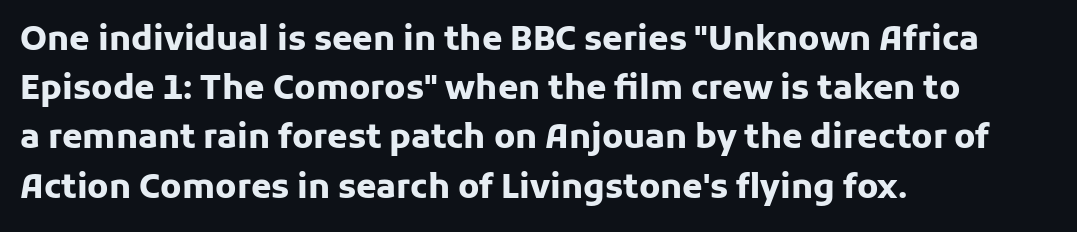
{"serif": "no", "italic": "no", "bold": "yes", "weight": "heavy", "width": "normal", "stroke_contrast": "low", "x_height": "medium", "monospaced": "no", "underline": "no", "align": "left", "line_spacing": "normal", "line_spacing_ratio": 1.49, "letter_spacing": "normal", "letter_spacing_em": 0.0, "glyph_px": 33}
